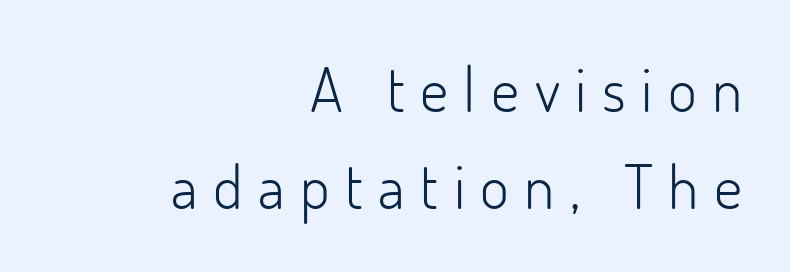
The image shows 62 px light sans-serif type, upright; set right-aligned, normal line spacing (1.56x), unusually wide letter spacing (+0.25 em), not underlined; low stroke contrast and a small x-height.
